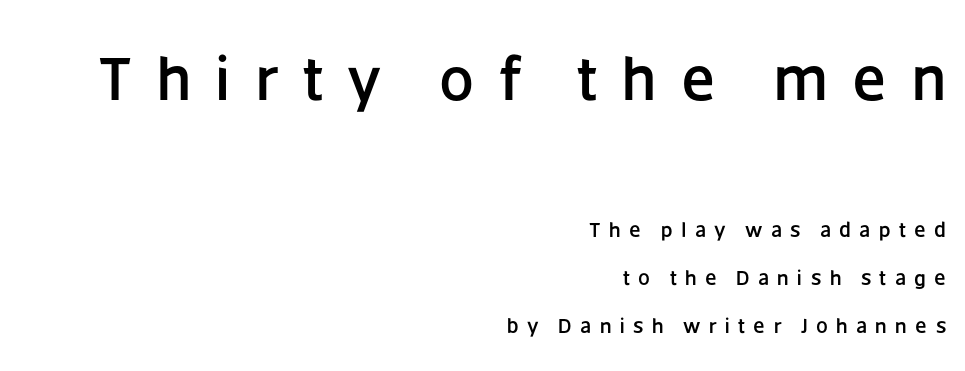
Each letter's strokes conclude bluntly, with no projecting serifs. The initial chunk of copy outweighs the following chunk in type size. The rendering anchors every line to the right-hand side. Compared with typical paragraphs, the rows here are farther apart. The letters advance in unequal steps, a hallmark of proportional type.
